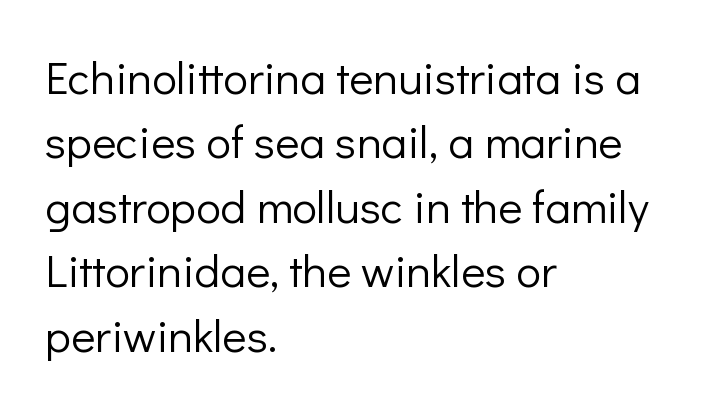
Q: Is the text bold? A: No.
Q: Is the text italic (slanted)? A: No, it is upright.
Q: Is the typeface a serif or a sans-serif typeface? A: Sans-serif.
Q: Is the text underlined? A: No.
Q: How is the paragraph aligned? A: Left-aligned.
Q: Is the spacing between letters normal or unusually wide? A: Normal.
Q: Is the spacing between lines tight, normal or loose? A: Normal.
Q: Width (condensed, normal, or wide)? A: Normal.
Q: Stroke contrast? A: Low.
Q: x-height? A: Medium.
Q: Monospaced? A: No.
